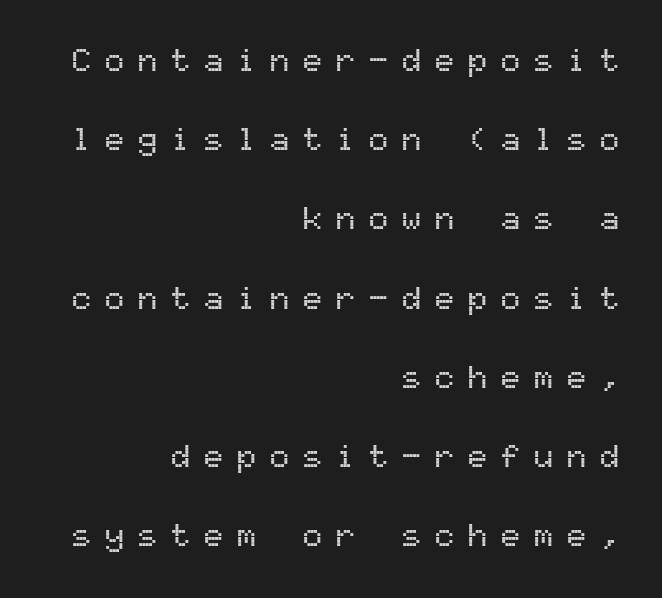
Just letters on the line, the space beneath them empty. How are the letters spaced? Widely, with obvious added tracking. The lines in this sample share a right terminus and differ only in where they begin. Do the characters align in a grid? Yes, the font is monospaced.
